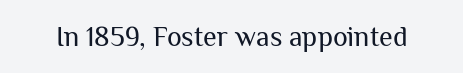
In terms of posture, this sample is upright. Character widths vary here, with narrow letters taking less room than wide ones. What stands out about the letter spacing? Nothing — it is the standard amount. Heft: none added — not bold. Nobody drew a line under any word here. The font family rendered here belongs to the sans-serif group.
